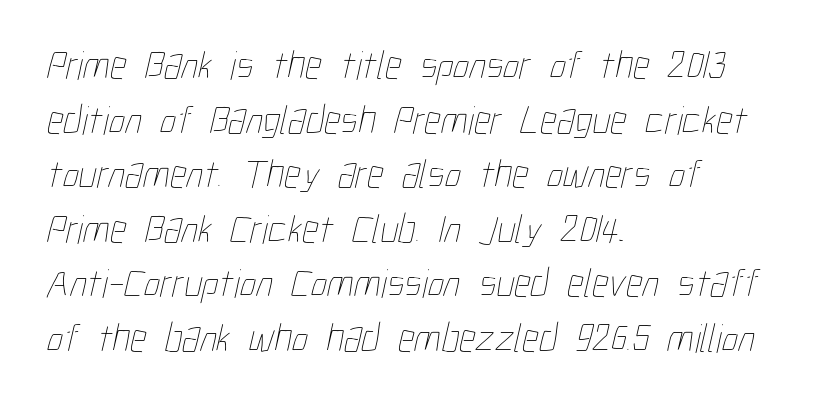
A clean baseline with only descenders dipping below it. There is no visible air inserted between adjacent glyphs. The paragraph shown leans on its left margin. No heavy texture on the line: the type isn't bold. Do the characters align in a grid? No, the font is proportional.
